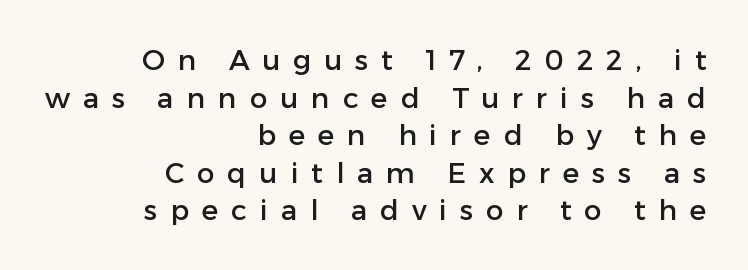
The lettering stays uniformly vertical, giving the passage a roman look. A typesetter would call this leading conventional body-copy spacing. This sample has the flowing, uneven cadence of proportional lettering. Observe the wide spacing: letters keep a clear distance from each other.
